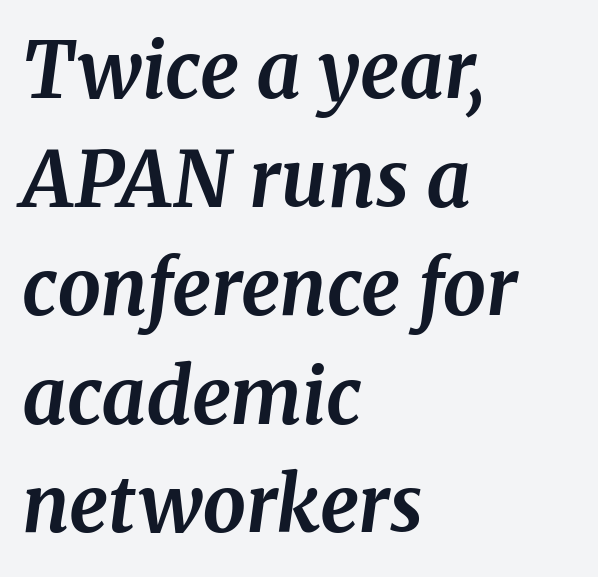
Q: Is the text bold? A: Yes.
Q: Is the text italic (slanted)? A: Yes, it leans right by about 8 degrees.
Q: Is the typeface a serif or a sans-serif typeface? A: Serif.
Q: Is the text underlined? A: No.
Q: How is the paragraph aligned? A: Left-aligned.
Q: Is the spacing between letters normal or unusually wide? A: Normal.
Q: Is the spacing between lines tight, normal or loose? A: Normal.
Q: Width (condensed, normal, or wide)? A: Normal.
Q: Stroke contrast? A: Medium.
Q: x-height? A: Medium.
Q: Monospaced? A: No.
